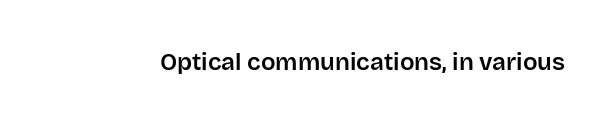
The image shows 24 px text type, upright; set normal letter spacing, not underlined.
